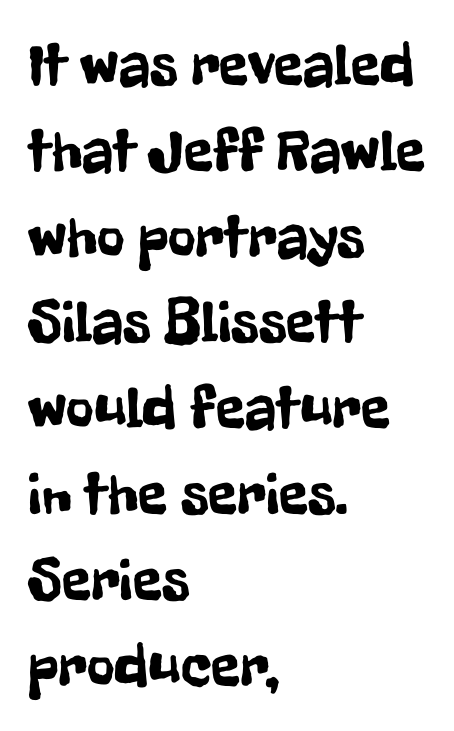
Q: Is the text italic (slanted)? A: No, it is upright.
Q: Is the typeface a serif or a sans-serif typeface? A: Sans-serif.
Q: Is the text underlined? A: No.
Q: How is the paragraph aligned? A: Left-aligned.
Q: Is the spacing between letters normal or unusually wide? A: Normal.
Q: Is the spacing between lines tight, normal or loose? A: Normal.
Q: Width (condensed, normal, or wide)? A: Condensed.
Q: Stroke contrast? A: Low.
Q: x-height? A: Medium.
Q: Monospaced? A: No.
